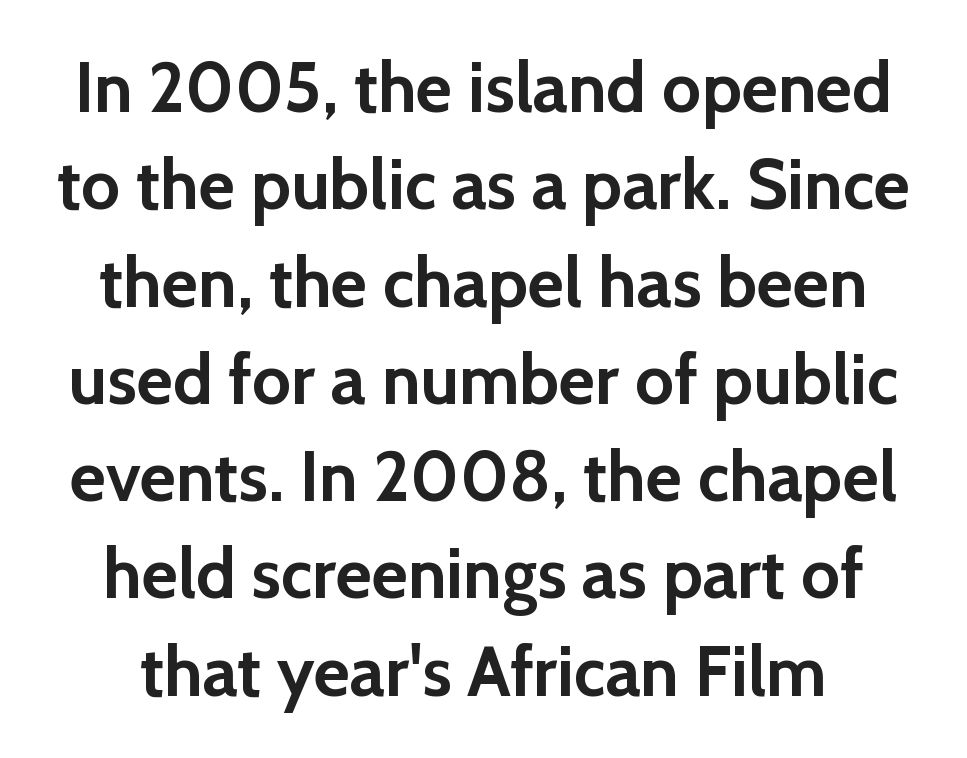
Q: Is the text bold? A: Yes.
Q: Is the text italic (slanted)? A: No, it is upright.
Q: Is the typeface a serif or a sans-serif typeface? A: Sans-serif.
Q: Is the text underlined? A: No.
Q: Is the spacing between letters normal or unusually wide? A: Normal.
Q: Is the spacing between lines tight, normal or loose? A: Normal.
Q: Width (condensed, normal, or wide)? A: Normal.
Q: x-height? A: Medium.
Q: Monospaced? A: No.
